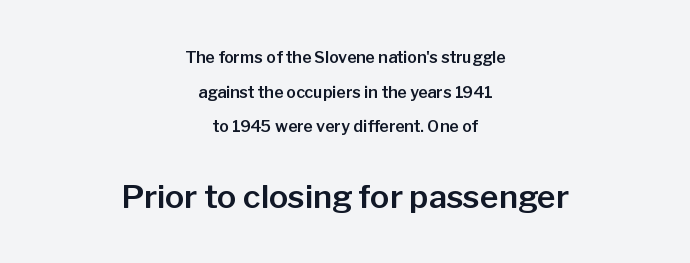
{"serif": "no", "italic": "no", "width": "normal", "stroke_contrast": "low", "x_height": "medium", "monospaced": "no", "underline": "no", "align": "center", "line_spacing": "loose", "line_spacing_ratio": 2.17, "letter_spacing": "normal", "letter_spacing_em": 0.0, "larger_block": "second", "size_ratio": 2.0, "glyph_px": 32}
